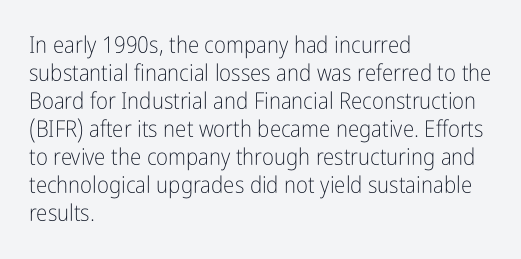
Every stem runs plumb, perpendicular to the baseline. Layout note: lines flush left. Decoration check: the copy has no underline. Short note: letters normally spaced.
